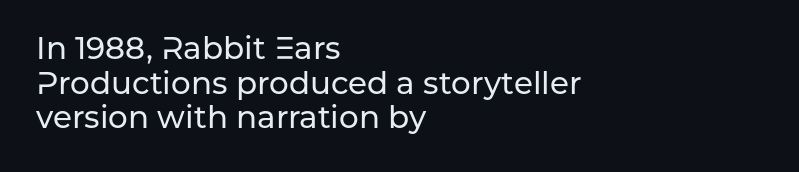
{"serif": "no", "italic": "no", "width": "normal", "stroke_contrast": "low", "x_height": "medium", "monospaced": "no", "underline": "no", "align": "left", "line_spacing": "tight", "line_spacing_ratio": 1.12, "letter_spacing": "normal", "letter_spacing_em": 0.0, "glyph_px": 31}
